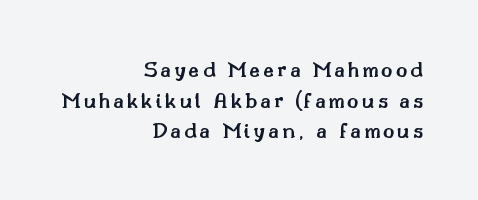
Type without underlining. The passage is arranged like a letterhead date or caption credit — flush right. The letters stand upright; this is a roman face. The characters look somewhat weighty, a semibold short of true bold.
